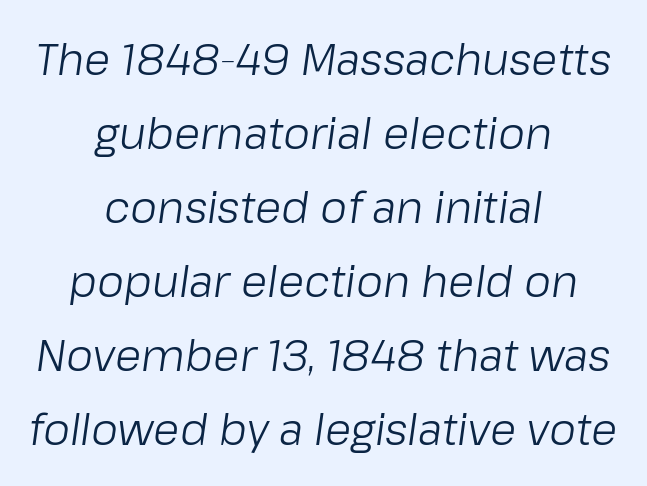
{"italic": "yes", "lean": "right", "slant_degrees": 8, "bold": "no", "weight": "light", "width": "normal", "stroke_contrast": "low", "x_height": "medium", "monospaced": "no", "underline": "no", "align": "center", "line_spacing_ratio": 1.72, "letter_spacing": "normal", "letter_spacing_em": 0.0, "glyph_px": 43}
